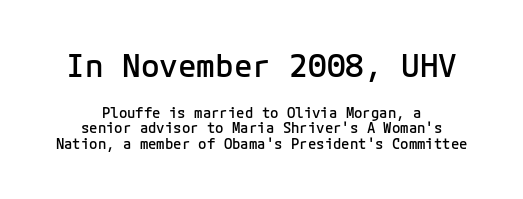
Q: Is the text bold? A: Semi-bold.
Q: Is the text italic (slanted)? A: No, it is upright.
Q: Is the typeface a serif or a sans-serif typeface? A: Sans-serif.
Q: Is the text underlined? A: No.
Q: How is the paragraph aligned? A: Centered.
Q: Is the spacing between letters normal or unusually wide? A: Normal.
Q: Is the spacing between lines tight, normal or loose? A: Tight.
Q: Which block of text is set in a larger size, the first (top) or the second (bottom)? A: The first (top) one.
Q: Width (condensed, normal, or wide)? A: Normal.
Q: Stroke contrast? A: Low.
Q: x-height? A: Medium.
Q: Monospaced? A: Yes.
